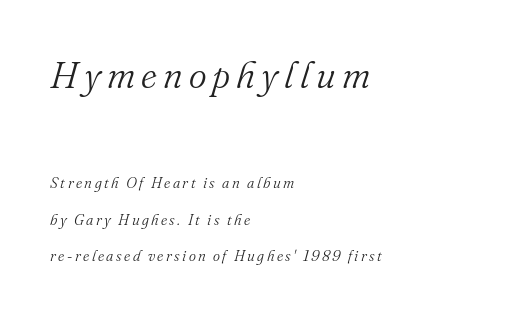
The image shows 38 px light serif type, italic (leaning right); set left-aligned, loose line spacing (2.44x), not underlined; the first (top) block is 2.53x larger; medium stroke contrast and a small x-height.
